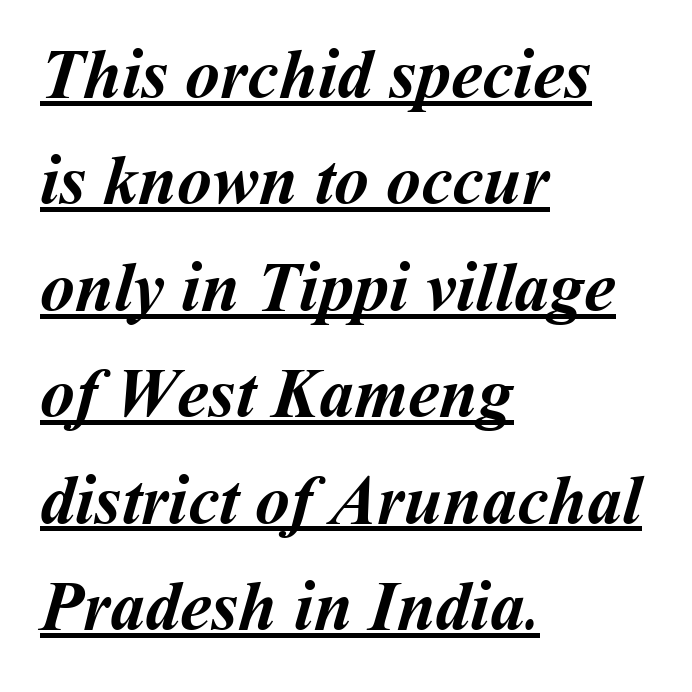
Q: Is the text bold? A: Yes.
Q: Is the text underlined? A: Yes.
Q: How is the paragraph aligned? A: Left-aligned.
Q: Is the spacing between letters normal or unusually wide? A: Normal.
Q: Is the spacing between lines tight, normal or loose? A: Normal.
Q: Width (condensed, normal, or wide)? A: Normal.
Q: Stroke contrast? A: Medium.
Q: x-height? A: Medium.
Q: Monospaced? A: No.
